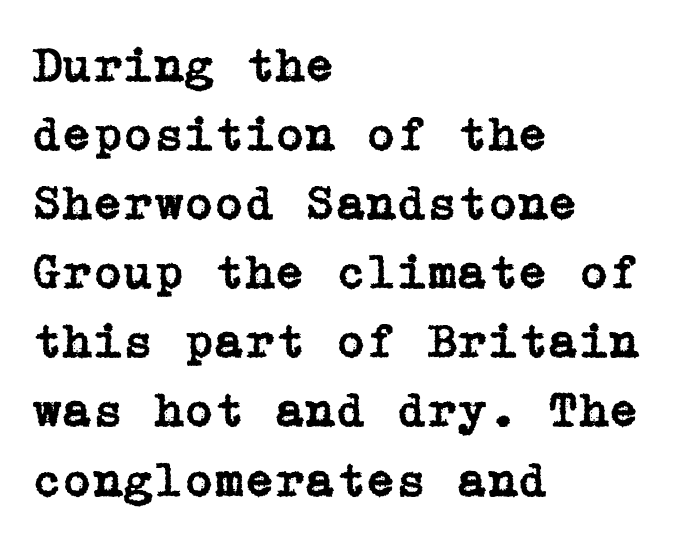
Tracking here is standard; glyphs follow each other at the usual distance. Posture: vertical. A normal amount of white space separates one row of letters from the next. Where is the straight margin? On the left. Each row of text sits above clean, open space.
